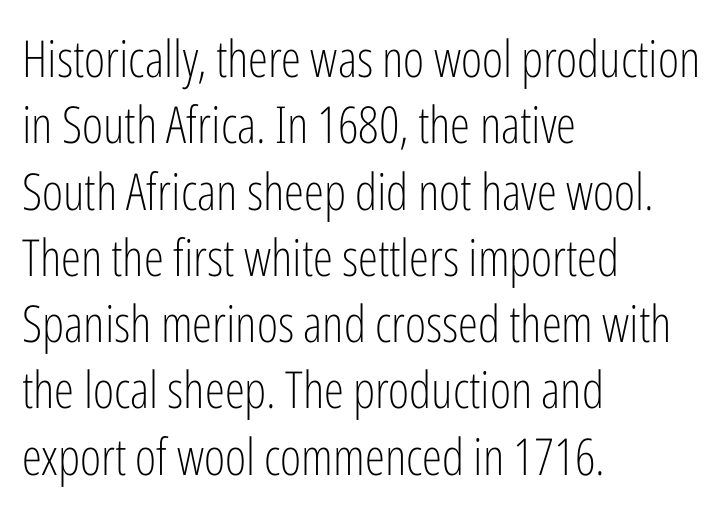
The image shows 51 px light, condensed sans-serif type, upright; set left-aligned, normal line spacing (1.3x), normal letter spacing, not underlined; low stroke contrast and a medium x-height.
